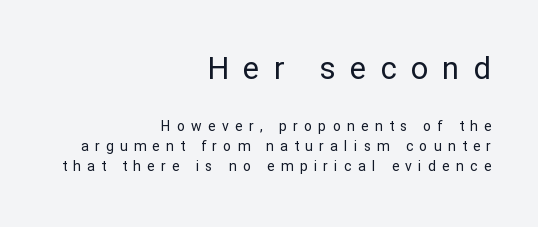
The image shows 31 px regular-weight sans-serif type, upright; set right-aligned, normal line spacing (1.43x), unusually wide letter spacing (+0.45 em), not underlined; the first (top) block is 2.21x larger; low stroke contrast and a medium x-height.
